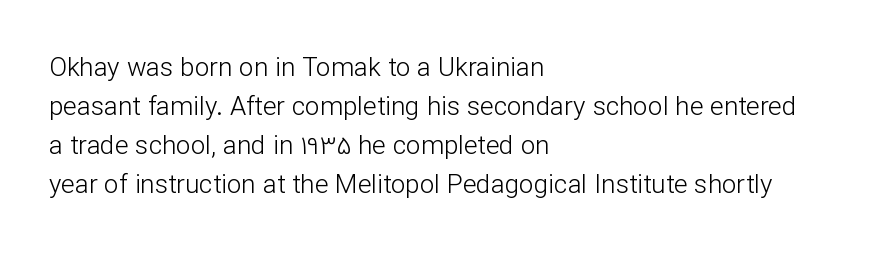
The image shows 26 px text type, upright; set left-aligned, normal line spacing (1.5x), normal letter spacing, not underlined.
